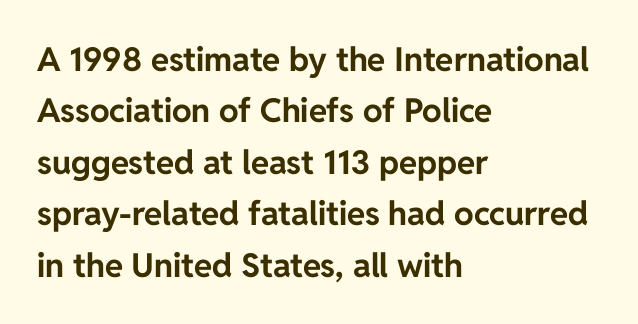
{"serif": "no", "italic": "no", "bold": "yes", "weight": "bold", "width": "normal", "stroke_contrast": "low", "x_height": "medium", "monospaced": "no", "underline": "no", "align": "left", "line_spacing": "normal", "line_spacing_ratio": 1.56, "letter_spacing": "normal", "letter_spacing_em": 0.0, "glyph_px": 33}
